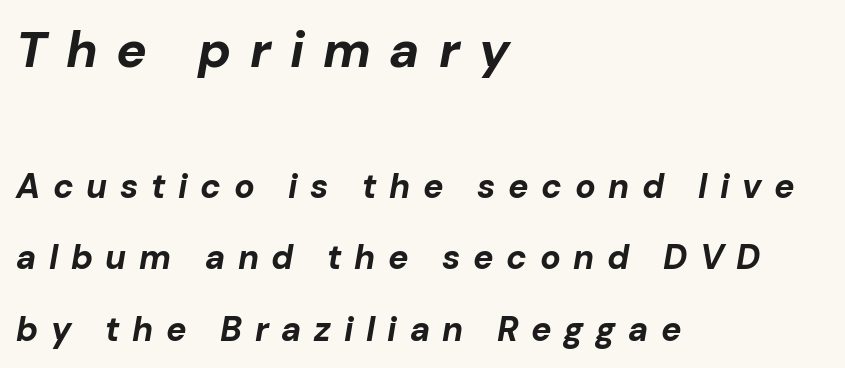
Q: Is the text bold? A: Yes.
Q: Is the text italic (slanted)? A: Yes, it leans right by about 10 degrees.
Q: Is the text underlined? A: No.
Q: How is the paragraph aligned? A: Left-aligned.
Q: Is the spacing between letters normal or unusually wide? A: Unusually wide.
Q: Is the spacing between lines tight, normal or loose? A: Loose.
Q: Which block of text is set in a larger size, the first (top) or the second (bottom)? A: The first (top) one.
Q: Width (condensed, normal, or wide)? A: Normal.
Q: Stroke contrast? A: Low.
Q: x-height? A: Medium.
Q: Monospaced? A: No.
